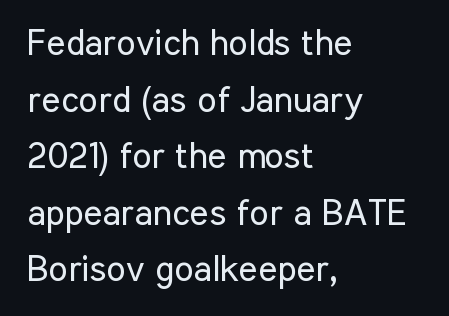
The image shows 36 px regular-weight, condensed sans-serif type, upright; set left-aligned, normal line spacing (1.57x), normal letter spacing, not underlined; low stroke contrast and a medium x-height.
